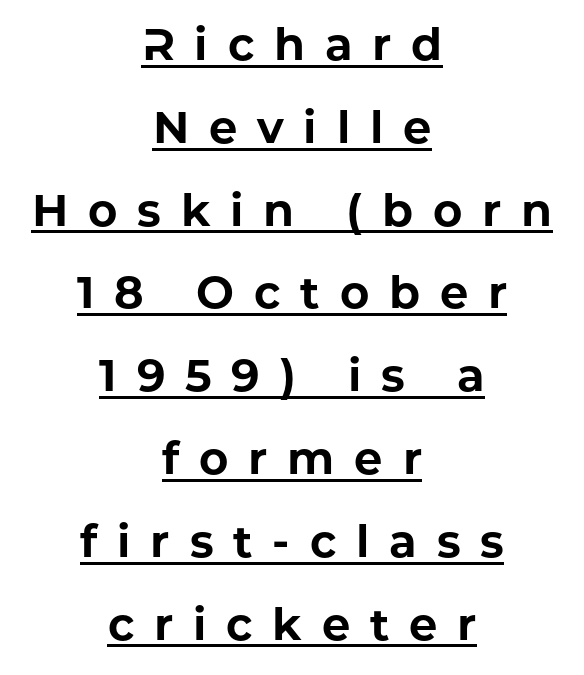
{"serif": "no", "italic": "no", "bold": "yes", "weight": "bold", "width": "normal", "stroke_contrast": "low", "x_height": "medium", "monospaced": "no", "underline": "yes", "align": "center", "line_spacing_ratio": 1.84, "letter_spacing": "wide", "letter_spacing_em": 0.44, "glyph_px": 45}
